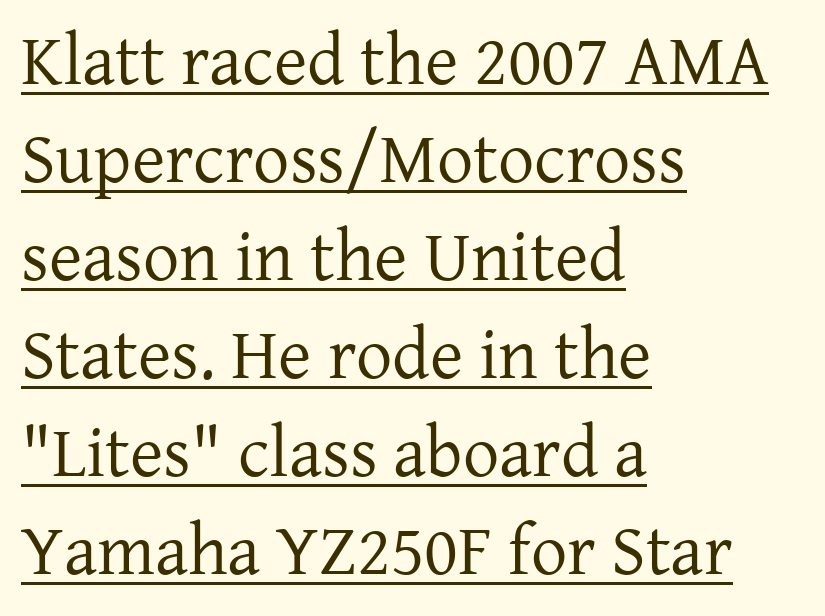
Q: Is the text bold? A: No.
Q: Is the text italic (slanted)? A: No, it is upright.
Q: Is the typeface a serif or a sans-serif typeface? A: Serif.
Q: Is the text underlined? A: Yes.
Q: How is the paragraph aligned? A: Left-aligned.
Q: Is the spacing between letters normal or unusually wide? A: Normal.
Q: Is the spacing between lines tight, normal or loose? A: Normal.
Q: Width (condensed, normal, or wide)? A: Normal.
Q: Stroke contrast? A: Low.
Q: x-height? A: Medium.
Q: Monospaced? A: No.
